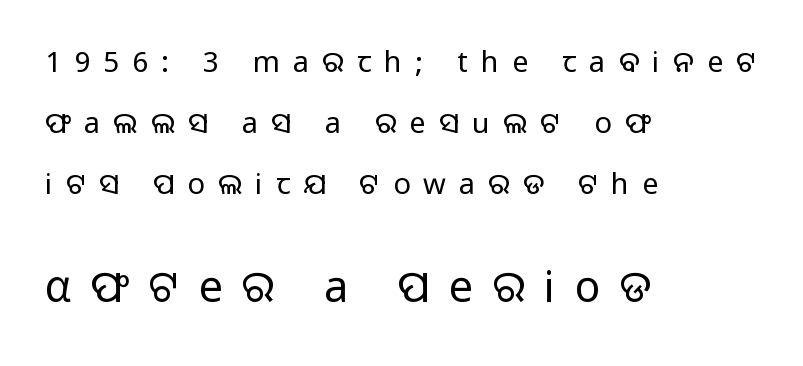
Only glyphs here, with clear space below each row. The face used here is rendered with a markedly widened letterfit. Heft: none added — not bold. Scale increases going downward across the two blocks.
